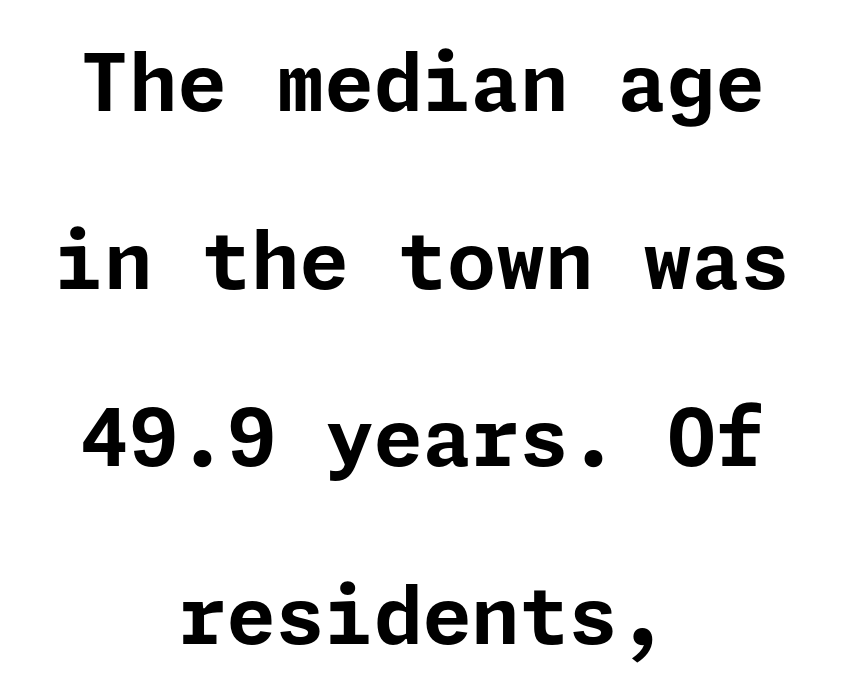
Q: Is the text bold? A: Yes.
Q: Is the text italic (slanted)? A: No, it is upright.
Q: Is the typeface a serif or a sans-serif typeface? A: Sans-serif.
Q: Is the text underlined? A: No.
Q: How is the paragraph aligned? A: Centered.
Q: Is the spacing between letters normal or unusually wide? A: Normal.
Q: Is the spacing between lines tight, normal or loose? A: Loose.
Q: Width (condensed, normal, or wide)? A: Normal.
Q: Stroke contrast? A: Low.
Q: x-height? A: Medium.
